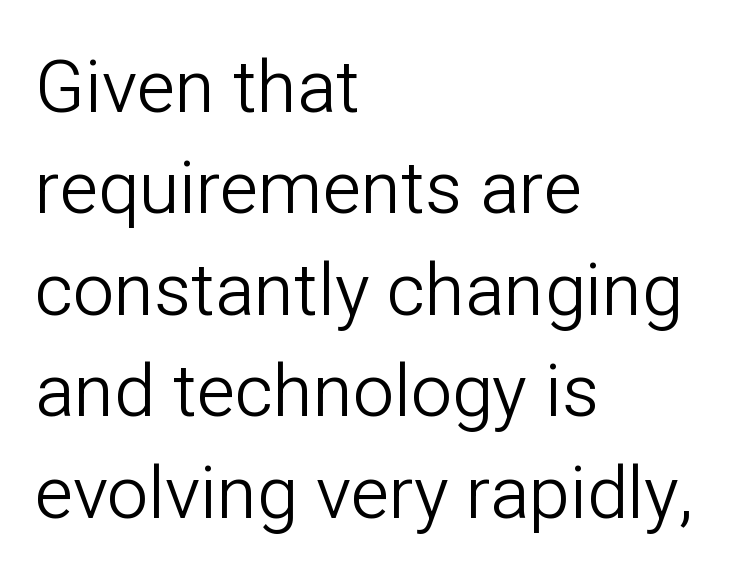
The rendering uses natural spacing where letterforms have individual widths. Stroke terminals: plain, sans-serif. Ink coverage per letter is moderate at most. Leftover space on each line is placed entirely after the last word. Quick note: interline space is typical. Spacing between characters is what you'd get straight out of the box.
